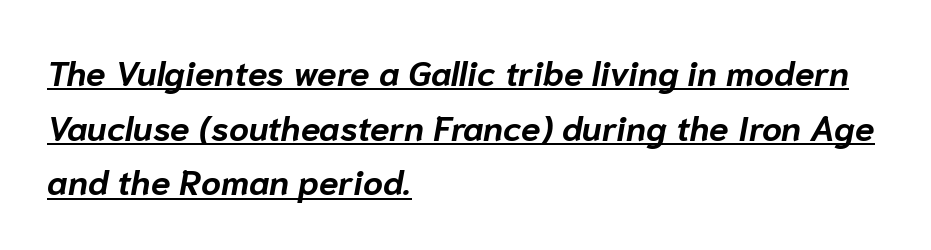
The image shows 35 px bold type, italic (leaning right); set left-aligned, normal line spacing (1.56x), normal letter spacing, underlined; low stroke contrast and a medium x-height.
